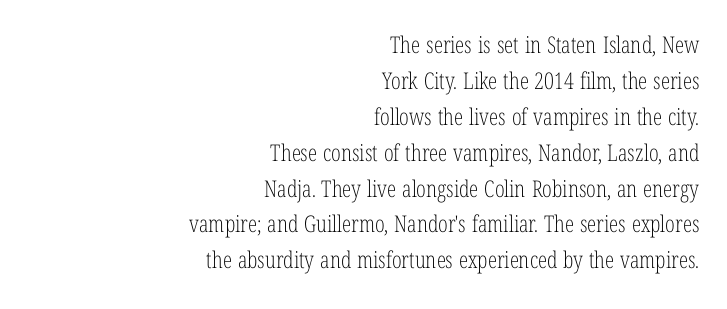
Q: Is the text bold? A: No.
Q: Is the text italic (slanted)? A: No, it is upright.
Q: Is the text underlined? A: No.
Q: How is the paragraph aligned? A: Right-aligned.
Q: Is the spacing between letters normal or unusually wide? A: Normal.
Q: Is the spacing between lines tight, normal or loose? A: Normal.
